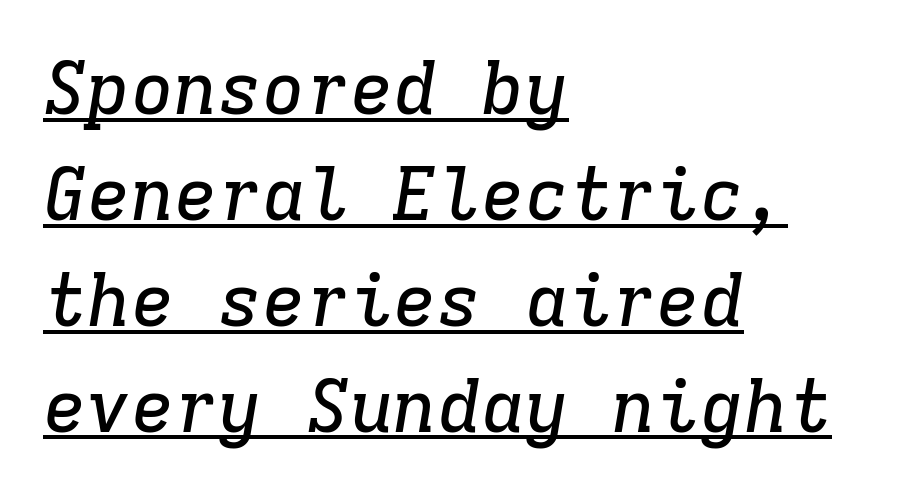
Q: Is the text italic (slanted)? A: Yes, it leans right by about 9 degrees.
Q: Is the typeface a serif or a sans-serif typeface? A: Serif.
Q: Is the text underlined? A: Yes.
Q: How is the paragraph aligned? A: Left-aligned.
Q: Is the spacing between letters normal or unusually wide? A: Normal.
Q: Is the spacing between lines tight, normal or loose? A: Normal.
Q: Width (condensed, normal, or wide)? A: Normal.
Q: Stroke contrast? A: Low.
Q: x-height? A: Medium.
Q: Monospaced? A: Yes.
